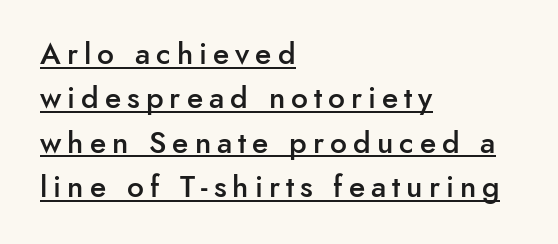
The designer went with a sans here, leaving each stem footless. Notice how the passage keeps a crisp vertical edge on the left only. Compared with an ordinary text face, these strokes are moderately heavier — a semibold. Summary of vertical rhythm: regular, with standard interline spacing.
